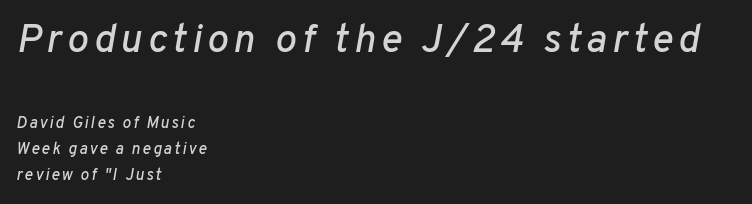
{"italic": "yes", "lean": "right", "slant_degrees": 10, "width": "normal", "stroke_contrast": "low", "x_height": "medium", "monospaced": "no", "underline": "no", "align": "left", "line_spacing": "normal", "line_spacing_ratio": 1.63, "larger_block": "first", "size_ratio": 2.5, "glyph_px": 40}
